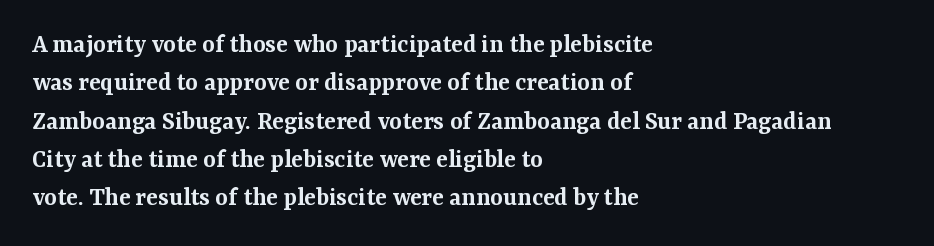
{"italic": "no", "bold": "semi", "underline": "no", "align": "left", "line_spacing": "normal", "line_spacing_ratio": 1.42, "letter_spacing": "normal", "letter_spacing_em": 0.0, "glyph_px": 27}
